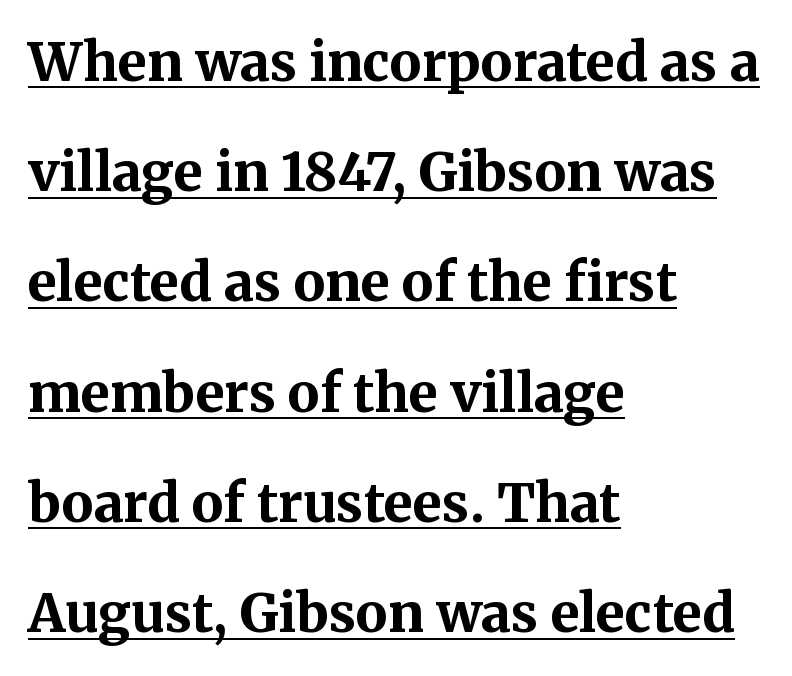
Q: Is the text bold? A: Yes.
Q: Is the text italic (slanted)? A: No, it is upright.
Q: Is the typeface a serif or a sans-serif typeface? A: Serif.
Q: Is the text underlined? A: Yes.
Q: How is the paragraph aligned? A: Left-aligned.
Q: Is the spacing between letters normal or unusually wide? A: Normal.
Q: Is the spacing between lines tight, normal or loose? A: Loose.
Q: Width (condensed, normal, or wide)? A: Normal.
Q: Stroke contrast? A: Medium.
Q: x-height? A: Medium.
Q: Monospaced? A: No.
